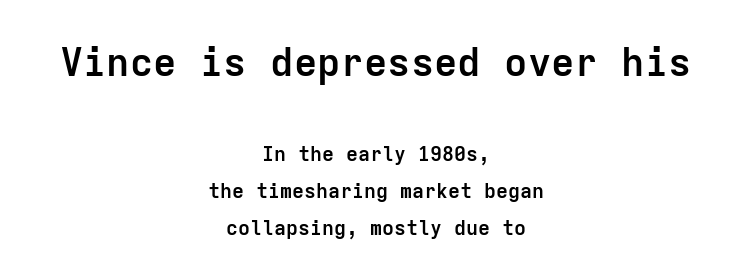
Is the letter spacing exaggerated? No — it looks like the ordinary default. These words are printed bold, with thick strokes throughout. The designer went with a sans here, leaving each stem footless. Between these two stacked blocks, the higher one wins on size. The rendering uses typewriter-style spacing with identical character cells. Centered paragraph, ragged on both sides.
